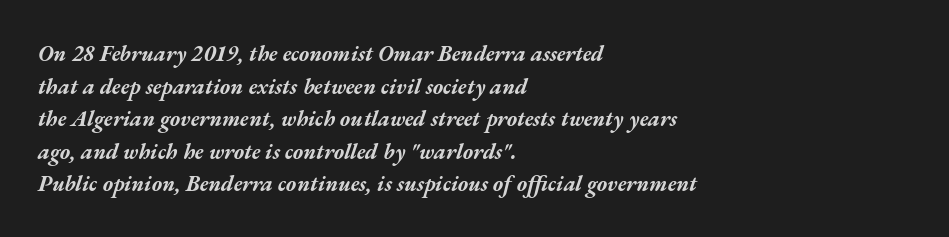
{"italic": "yes", "lean": "right", "slant_degrees": 17, "bold": "yes", "underline": "no", "align": "left", "line_spacing": "normal", "line_spacing_ratio": 1.48, "letter_spacing": "normal", "letter_spacing_em": 0.0, "glyph_px": 22}
